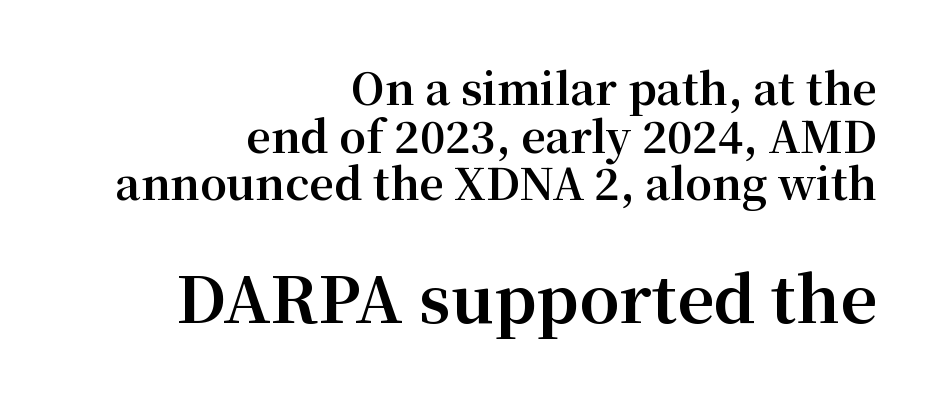
Q: Is the text bold? A: Yes.
Q: Is the text italic (slanted)? A: No, it is upright.
Q: Is the typeface a serif or a sans-serif typeface? A: Serif.
Q: Is the text underlined? A: No.
Q: How is the paragraph aligned? A: Right-aligned.
Q: Is the spacing between letters normal or unusually wide? A: Normal.
Q: Is the spacing between lines tight, normal or loose? A: Tight.
Q: Which block of text is set in a larger size, the first (top) or the second (bottom)? A: The second (bottom) one.
Q: Width (condensed, normal, or wide)? A: Normal.
Q: Stroke contrast? A: Medium.
Q: x-height? A: Medium.
Q: Monospaced? A: No.
